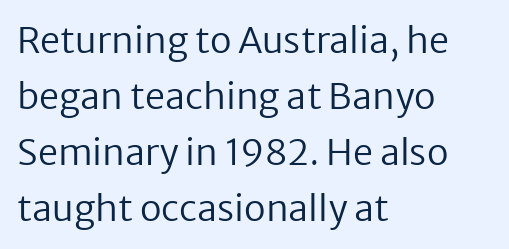
The image shows 36 px regular-weight sans-serif type, upright; set left-aligned, normal line spacing (1.56x), normal letter spacing, not underlined; low stroke contrast and a medium x-height.
